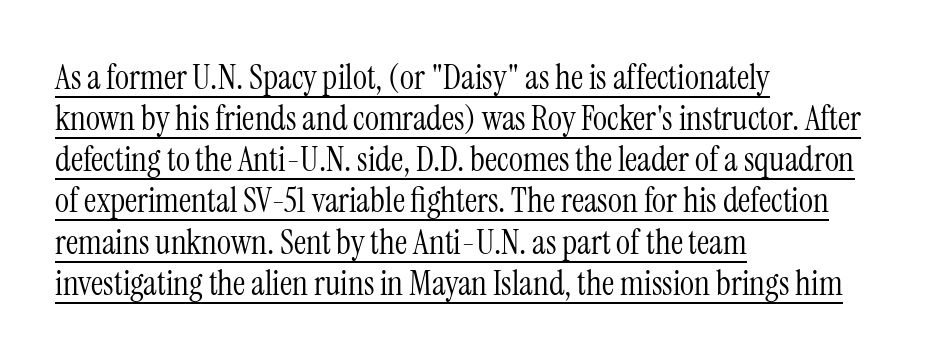
The lettering is marked with a stroke running underneath it. The font is comparable to plain body text, perhaps lighter. Character widths vary here, with narrow letters taking less room than wide ones. This is the regular roman posture of the typeface. I'd call this a serif setting — the letters wear small feet.
